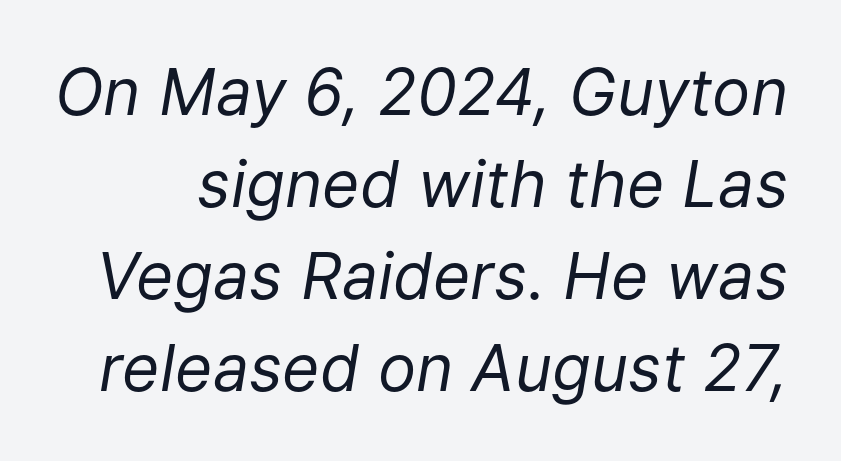
The lettering tilts uniformly, giving the passage an italic look. Check under the words: just untouched page. The letters look calm and open, with moderate or lighter stems. Look at the tracking — it's just the regular setting, nothing added.
